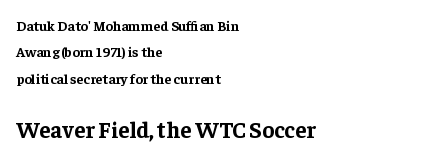
Q: Is the text bold? A: Yes.
Q: Is the text italic (slanted)? A: No, it is upright.
Q: Is the text underlined? A: No.
Q: How is the paragraph aligned? A: Left-aligned.
Q: Is the spacing between letters normal or unusually wide? A: Normal.
Q: Which block of text is set in a larger size, the first (top) or the second (bottom)? A: The second (bottom) one.
